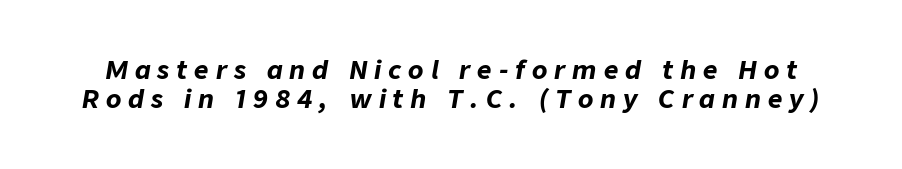
The image shows 25 px bold type, italic (leaning right); set tight line spacing (1.15x), unusually wide letter spacing (+0.28 em), not underlined.
